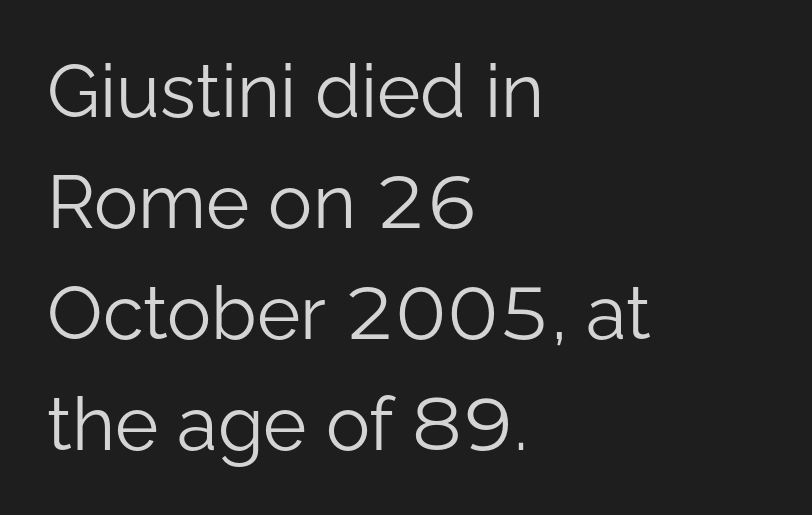
Q: Is the text bold? A: No.
Q: Is the text italic (slanted)? A: No, it is upright.
Q: Is the typeface a serif or a sans-serif typeface? A: Sans-serif.
Q: Is the text underlined? A: No.
Q: How is the paragraph aligned? A: Left-aligned.
Q: Is the spacing between letters normal or unusually wide? A: Normal.
Q: Is the spacing between lines tight, normal or loose? A: Normal.
Q: Width (condensed, normal, or wide)? A: Normal.
Q: Stroke contrast? A: Low.
Q: x-height? A: Medium.
Q: Monospaced? A: No.
